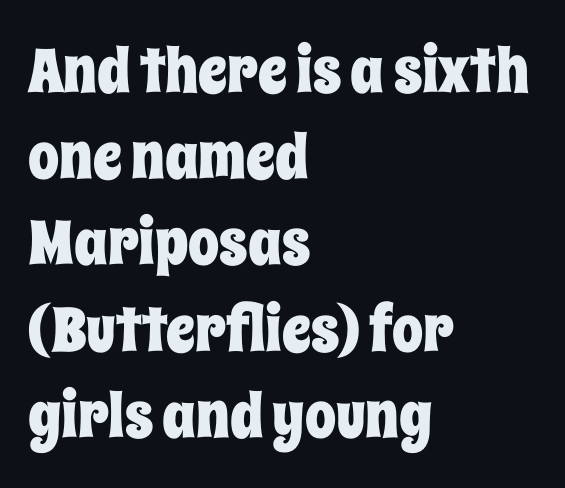
Horizontally, the lines are justified to the leading edge only. The face used here is proportionally spaced, like ordinary book or web type. Does the leading feel generous? No, just average. Do the letters lean? They stand straight. Is the letter spacing exaggerated? No — it looks like the ordinary default. The string is rendered with underlining switched off.
